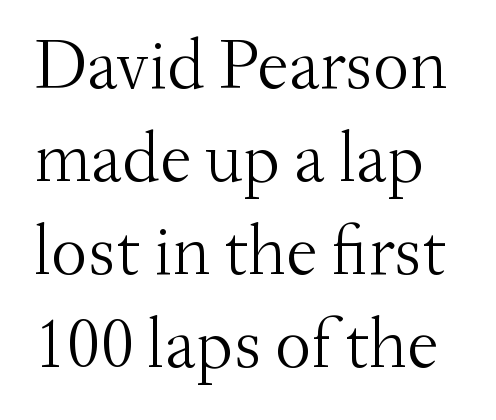
The image shows 71 px light serif type, upright; set normal line spacing (1.31x), normal letter spacing, not underlined; medium stroke contrast and a small x-height.
